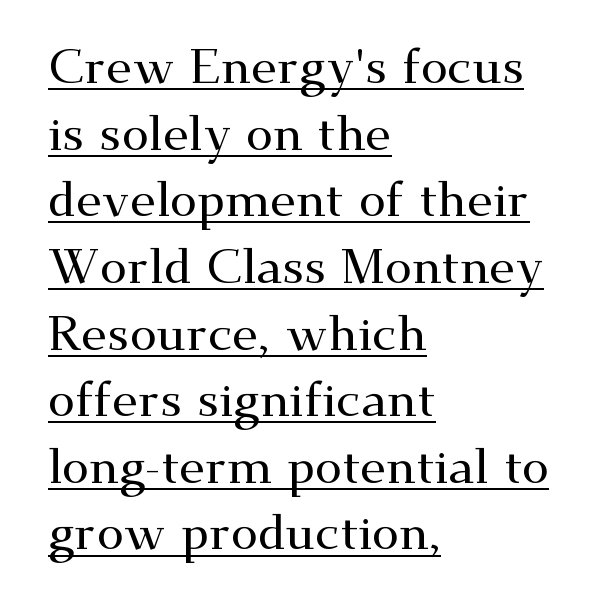
The image shows 49 px wide serif type, upright; set left-aligned, normal line spacing (1.36x), normal letter spacing, underlined; medium stroke contrast and a small x-height.
